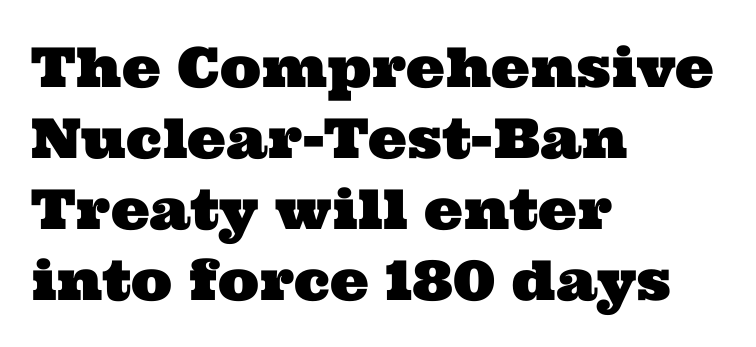
The setting favours the left margin, as ordinary paragraphs usually do. Letterform terminals end in serifs throughout the passage. Think of a printed novel: that variable character pitch is what you see here. Beneath every word, the page is bare. Is the letter spacing exaggerated? No — it looks like the ordinary default. The leading is moderate, giving the passage an even texture.
